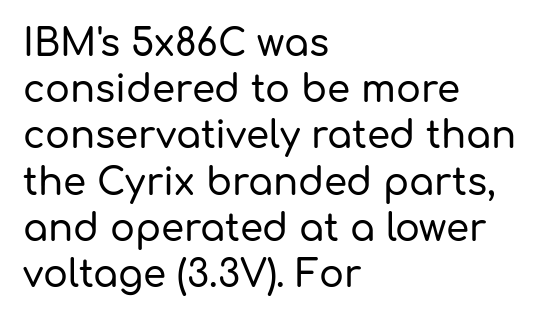
Q: Is the text italic (slanted)? A: No, it is upright.
Q: Is the typeface a serif or a sans-serif typeface? A: Sans-serif.
Q: Is the text underlined? A: No.
Q: How is the paragraph aligned? A: Left-aligned.
Q: Is the spacing between letters normal or unusually wide? A: Normal.
Q: Is the spacing between lines tight, normal or loose? A: Normal.
Q: Width (condensed, normal, or wide)? A: Normal.
Q: Stroke contrast? A: Low.
Q: x-height? A: Medium.
Q: Monospaced? A: No.
